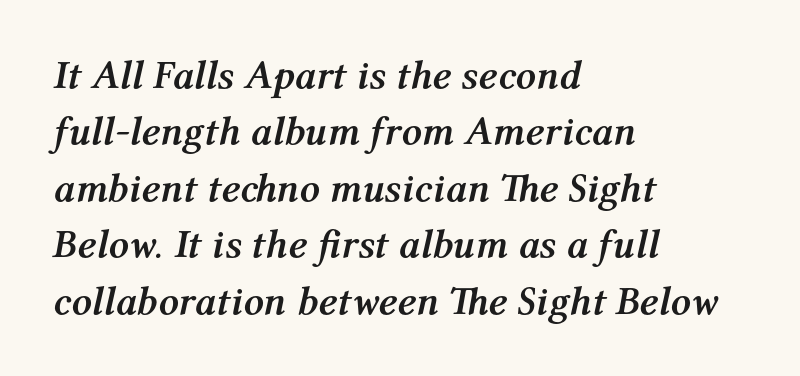
Q: Is the text bold? A: Yes.
Q: Is the text italic (slanted)? A: Yes, it leans right by about 12 degrees.
Q: Is the text underlined? A: No.
Q: How is the paragraph aligned? A: Left-aligned.
Q: Is the spacing between letters normal or unusually wide? A: Normal.
Q: Is the spacing between lines tight, normal or loose? A: Normal.
Q: Width (condensed, normal, or wide)? A: Normal.
Q: Stroke contrast? A: Medium.
Q: x-height? A: Medium.
Q: Monospaced? A: No.
